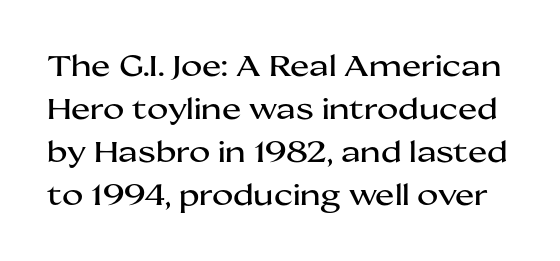
The passage shown is typed in a proportional face where columns would drift. Letter spacing: default. What's the leading like? Ordinary, nothing unusual. Just letters on the line, the space beneath them empty. Tall strokes in this sample are plumb rather than angled.
